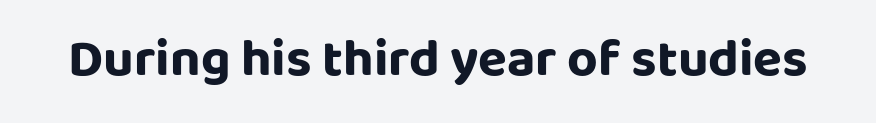
A typesetter would call this proportional, since set widths differ per character. The passage shown has conventional tracking throughout. Is the type bold? Yes — the strokes are clearly thick and heavy. The space directly below the letters is spotless.
